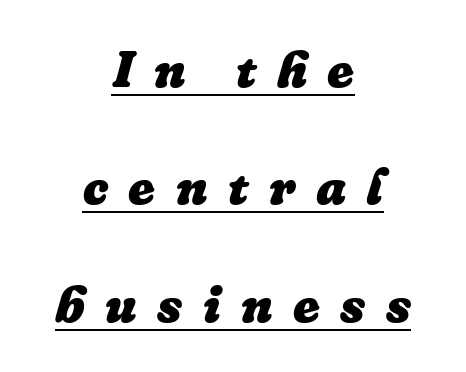
{"italic": "yes", "lean": "right", "slant_degrees": 16, "bold": "yes", "weight": "heavy", "width": "normal", "stroke_contrast": "low", "x_height": "medium", "monospaced": "no", "underline": "yes", "align": "center", "line_spacing": "loose", "line_spacing_ratio": 2.3, "letter_spacing": "wide", "letter_spacing_em": 0.4, "glyph_px": 51}
